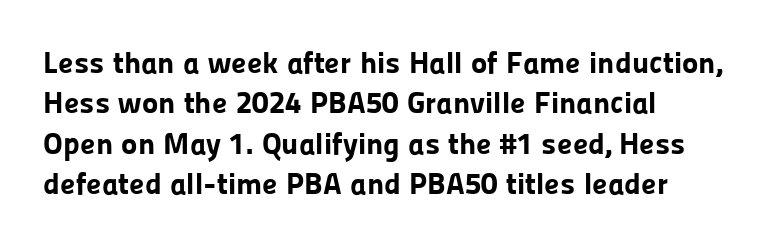
Stroke thickness is high; the sample reads as a true bold. Here the designer chose a conventional face with non-uniform glyph widths. Each line starts at the same left margin while the right side varies. The typeface chosen for these lines omits serifs. Normally led — the rows are evenly, conventionally spaced. Ascenders rise straight up at ninety degrees.
